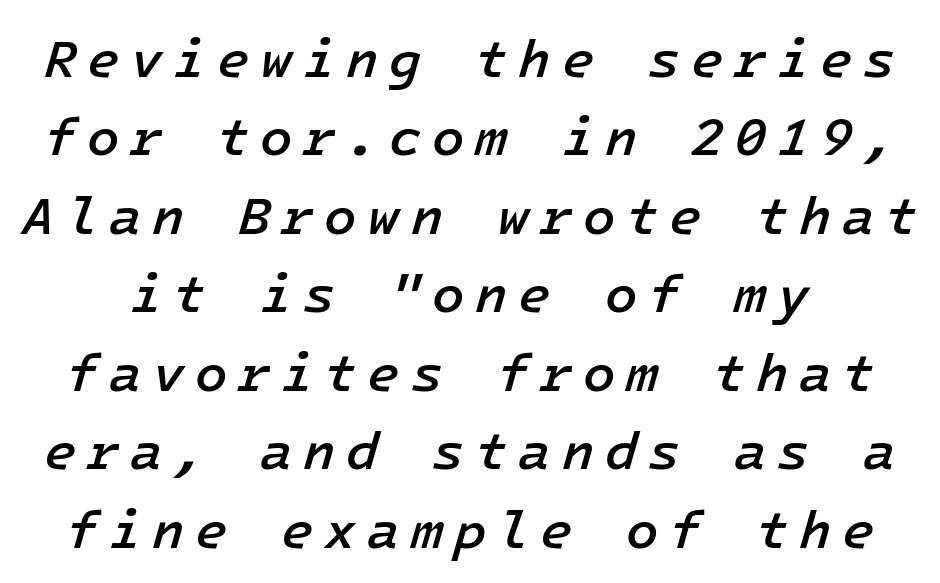
The image shows 53 px semibold type, italic (leaning right); set normal line spacing (1.48x), unusually wide letter spacing (+0.2 em), not underlined; low stroke contrast and a medium x-height.
